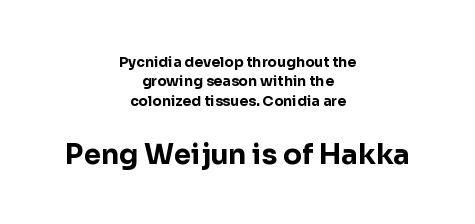
{"serif": "no", "italic": "no", "bold": "yes", "weight": "bold", "width": "normal", "stroke_contrast": "low", "x_height": "medium", "monospaced": "no", "underline": "no", "align": "center", "line_spacing": "normal", "line_spacing_ratio": 1.38, "letter_spacing": "normal", "letter_spacing_em": 0.0, "larger_block": "second", "size_ratio": 2.0, "glyph_px": 28}
